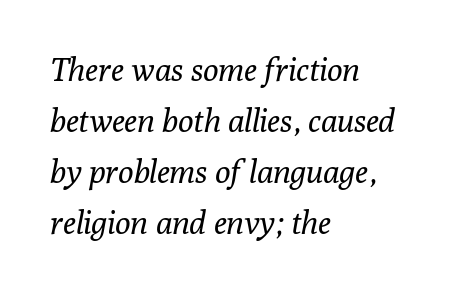
Q: Is the text bold? A: No.
Q: Is the text italic (slanted)? A: Yes, it leans right by about 10 degrees.
Q: Is the typeface a serif or a sans-serif typeface? A: Serif.
Q: Is the text underlined? A: No.
Q: How is the paragraph aligned? A: Left-aligned.
Q: Is the spacing between letters normal or unusually wide? A: Normal.
Q: Is the spacing between lines tight, normal or loose? A: Normal.
Q: Width (condensed, normal, or wide)? A: Normal.
Q: Stroke contrast? A: Low.
Q: x-height? A: Medium.
Q: Monospaced? A: No.
